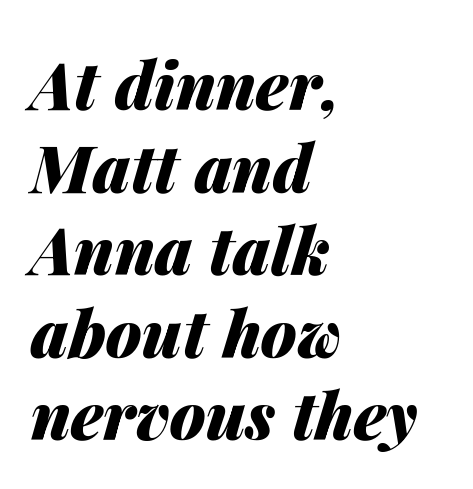
Q: Is the text bold? A: Yes.
Q: Is the text italic (slanted)? A: Yes, it leans right by about 14 degrees.
Q: Is the text underlined? A: No.
Q: How is the paragraph aligned? A: Left-aligned.
Q: Is the spacing between letters normal or unusually wide? A: Normal.
Q: Is the spacing between lines tight, normal or loose? A: Normal.
Q: Width (condensed, normal, or wide)? A: Normal.
Q: Stroke contrast? A: Medium.
Q: x-height? A: Medium.
Q: Monospaced? A: No.
